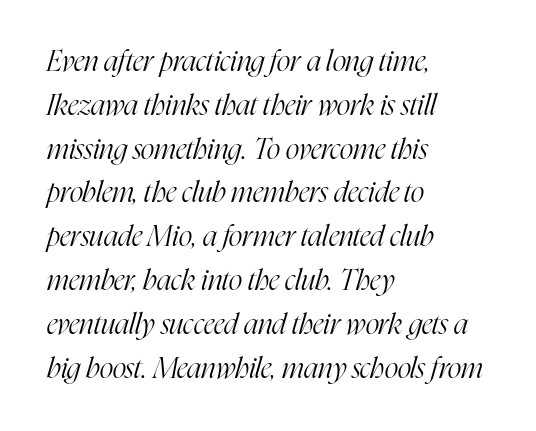
Short and long lines alike share a common starting point at left. The gaps between neighbouring characters are ordinary and unremarkable. Each letter's strokes conclude with small projecting serifs. Is this a heavy cut? Hardly; it is regular or lighter. The letters advance in unequal steps, a hallmark of proportional type.
